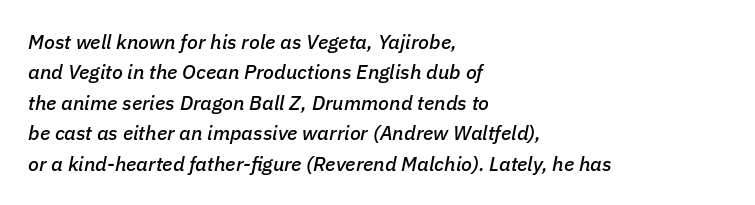
Honestly, the row spacing looks completely unremarkable. This is oblique type, the kind used for emphasis or titles. The face used here is rendered with its standard letterfit. Nobody drew a line under any word here. This rendering uses left alignment, leaving the right contour irregular.
